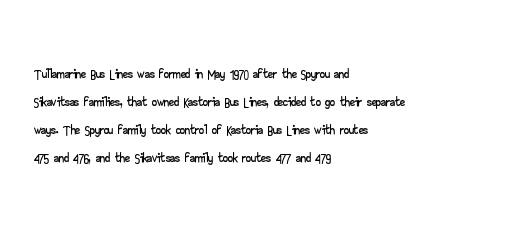
Q: Is the text italic (slanted)? A: No, it is upright.
Q: Is the text underlined? A: No.
Q: How is the paragraph aligned? A: Left-aligned.
Q: Is the spacing between letters normal or unusually wide? A: Normal.
Q: Is the spacing between lines tight, normal or loose? A: Normal.
